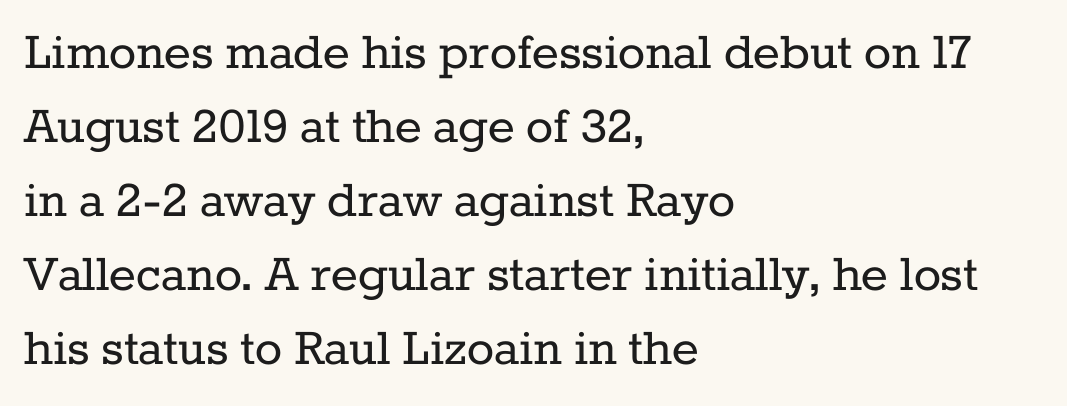
Q: Is the text bold? A: No.
Q: Is the text italic (slanted)? A: No, it is upright.
Q: Is the typeface a serif or a sans-serif typeface? A: Serif.
Q: Is the text underlined? A: No.
Q: How is the paragraph aligned? A: Left-aligned.
Q: Is the spacing between letters normal or unusually wide? A: Normal.
Q: Is the spacing between lines tight, normal or loose? A: Normal.
Q: Width (condensed, normal, or wide)? A: Normal.
Q: Stroke contrast? A: Low.
Q: x-height? A: Medium.
Q: Monospaced? A: No.
